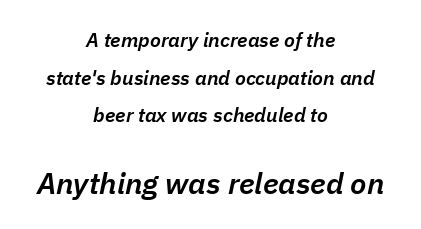
The image shows 30 px semibold type, italic (leaning right); set centered, line spacing 1.88x, normal letter spacing, not underlined; the second (bottom) block is 1.5x larger; low stroke contrast and a medium x-height.
